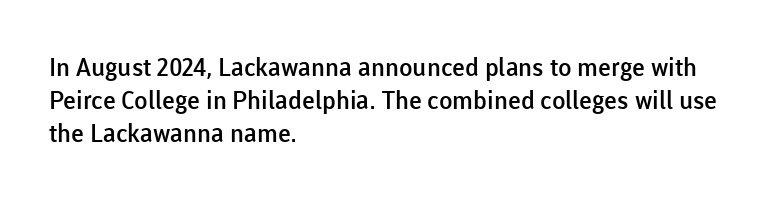
Q: Is the text bold? A: Semi-bold.
Q: Is the text italic (slanted)? A: No, it is upright.
Q: Is the text underlined? A: No.
Q: How is the paragraph aligned? A: Left-aligned.
Q: Is the spacing between letters normal or unusually wide? A: Normal.
Q: Is the spacing between lines tight, normal or loose? A: Normal.
